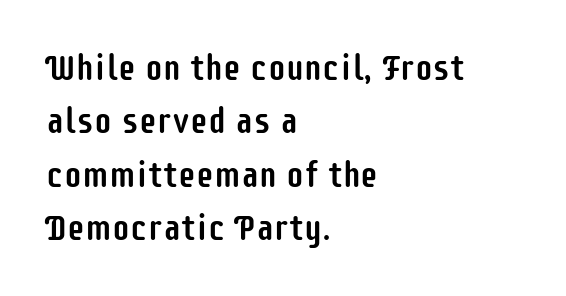
The image shows 36 px condensed sans-serif type, upright; set left-aligned, normal line spacing (1.48x), normal letter spacing, not underlined; low stroke contrast and a large x-height.
